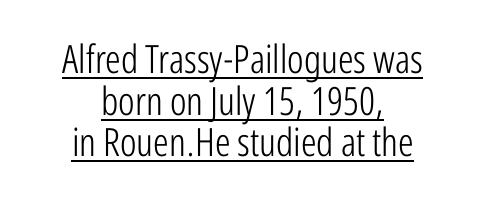
What's the leading like? Squeezed, with rows nearly overlapping. Tracking here is standard; glyphs follow each other at the usual distance. These lines stack symmetrically, like a column narrowing and widening about its center. What kind of face is this? One without serifs — a sans. You can see a thin bar hugging the bottom of the glyphs. Heaviness? Minimal to ordinary, like unemphasized prose.
